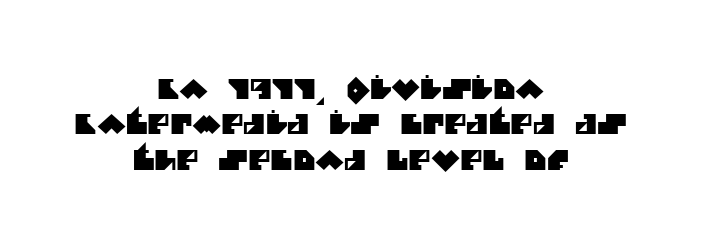
Beneath every word, the page is bare. The rendering positions every line midway between the sides. Rows of type keep a routine distance in the vertical direction. The line texture is even and compact thanks to regular tracking.
